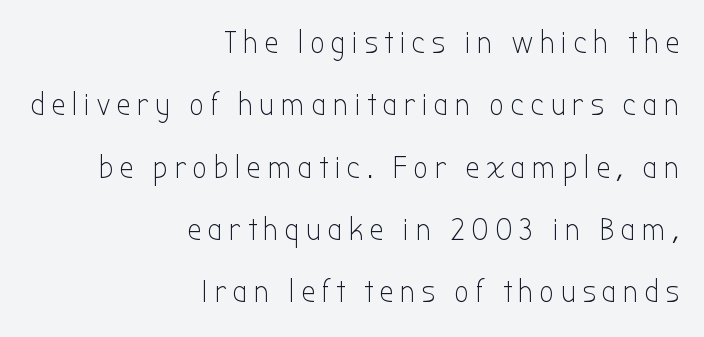
Q: Is the text bold? A: No.
Q: Is the text italic (slanted)? A: No, it is upright.
Q: Is the typeface a serif or a sans-serif typeface? A: Sans-serif.
Q: Is the text underlined? A: No.
Q: How is the paragraph aligned? A: Right-aligned.
Q: Is the spacing between letters normal or unusually wide? A: Unusually wide.
Q: Is the spacing between lines tight, normal or loose? A: Loose.
Q: Width (condensed, normal, or wide)? A: Condensed.
Q: Stroke contrast? A: Low.
Q: x-height? A: Medium.
Q: Monospaced? A: No.
